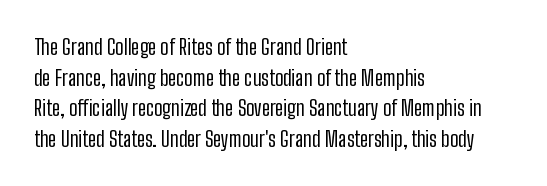
{"italic": "no", "bold": "no", "underline": "no", "align": "left", "line_spacing": "normal", "line_spacing_ratio": 1.46, "letter_spacing": "normal", "letter_spacing_em": 0.0, "glyph_px": 21}
